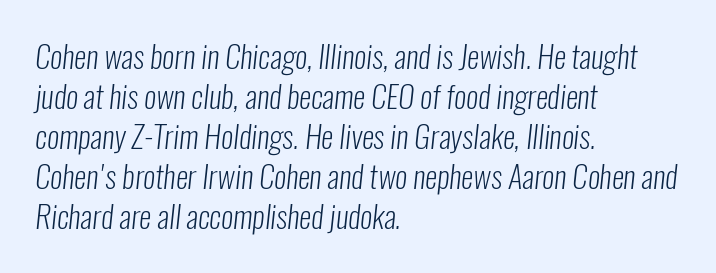
Q: Is the text bold? A: No.
Q: Is the typeface a serif or a sans-serif typeface? A: Sans-serif.
Q: Is the text underlined? A: No.
Q: How is the paragraph aligned? A: Left-aligned.
Q: Is the spacing between letters normal or unusually wide? A: Normal.
Q: Is the spacing between lines tight, normal or loose? A: Normal.
Q: Width (condensed, normal, or wide)? A: Condensed.
Q: Stroke contrast? A: Low.
Q: x-height? A: Medium.
Q: Monospaced? A: No.
